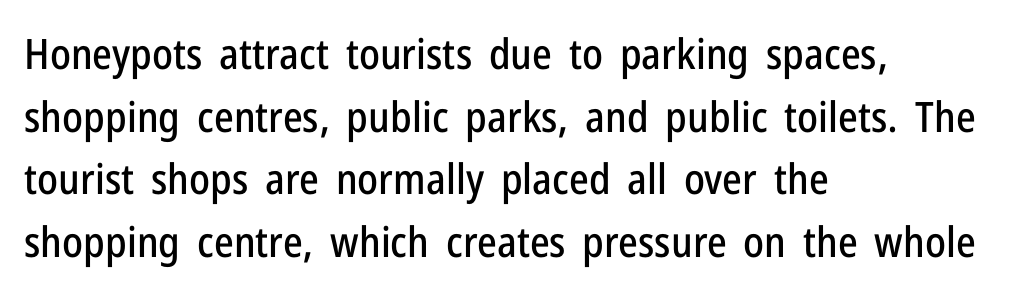
{"serif": "no", "italic": "no", "width": "condensed", "stroke_contrast": "low", "x_height": "medium", "monospaced": "no", "underline": "no", "align": "left", "line_spacing": "normal", "line_spacing_ratio": 1.49, "letter_spacing": "normal", "letter_spacing_em": 0.0, "glyph_px": 42}
